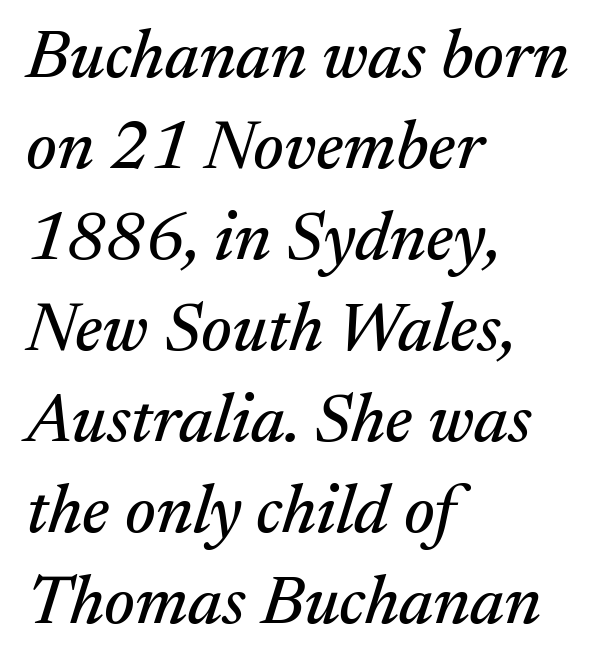
Q: Is the text italic (slanted)? A: Yes, it leans right by about 17 degrees.
Q: Is the typeface a serif or a sans-serif typeface? A: Serif.
Q: Is the text underlined? A: No.
Q: How is the paragraph aligned? A: Left-aligned.
Q: Is the spacing between letters normal or unusually wide? A: Normal.
Q: Is the spacing between lines tight, normal or loose? A: Normal.
Q: Width (condensed, normal, or wide)? A: Normal.
Q: Stroke contrast? A: Medium.
Q: x-height? A: Medium.
Q: Monospaced? A: No.
